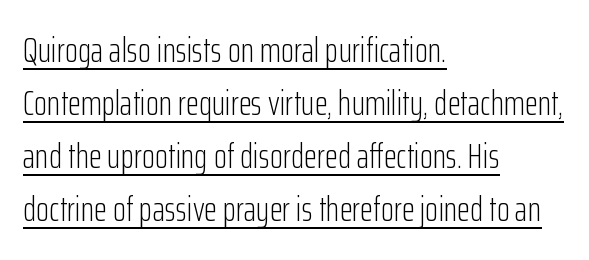
The image shows 34 px light, condensed sans-serif type, upright; set left-aligned, normal line spacing (1.56x), normal letter spacing, underlined; low stroke contrast and a medium x-height.
